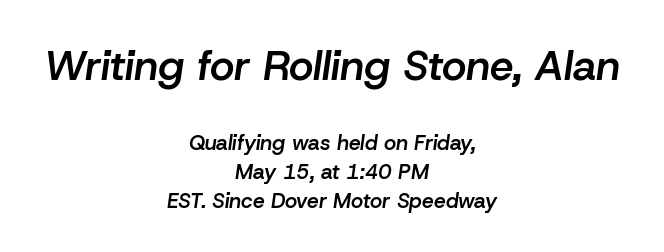
The image shows 42 px semibold type, italic (leaning right); set centered, normal line spacing (1.37x), normal letter spacing, not underlined; the first (top) block is 2.0x larger; low stroke contrast and a medium x-height.
